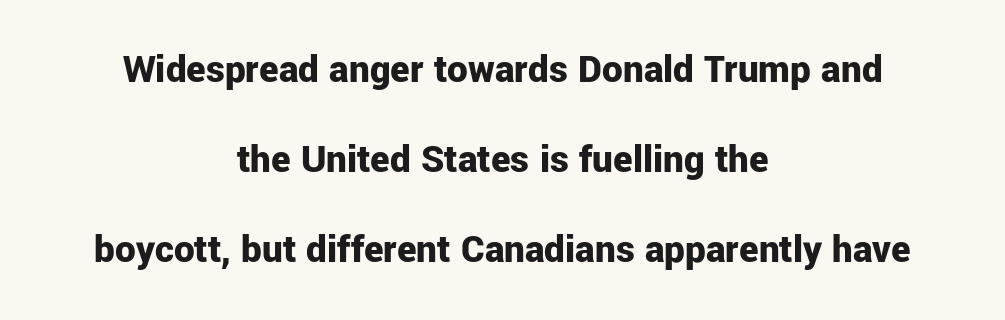
The image shows 41 px bold sans-serif type, upright; set centered, loose line spacing (2.19x), normal letter spacing, not underlined; low stroke contrast and a medium x-height.
